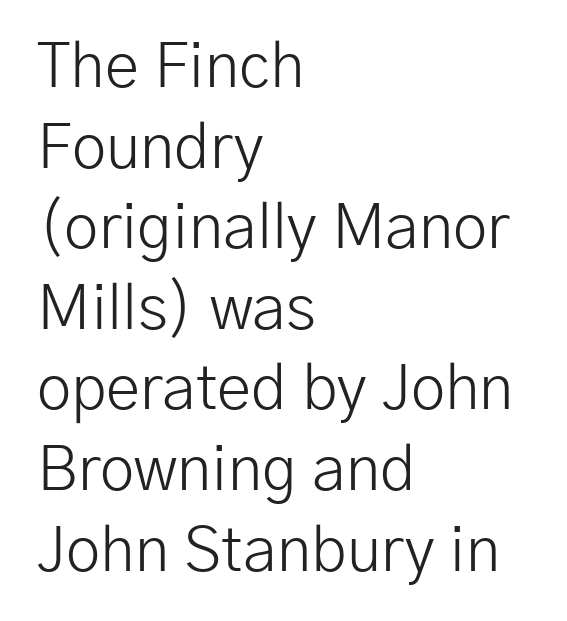
The image shows 62 px light sans-serif type, upright; set left-aligned, normal line spacing (1.3x), normal letter spacing, not underlined; low stroke contrast and a medium x-height.
